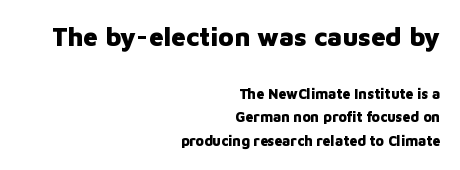
Q: Is the text bold? A: Yes.
Q: Is the text italic (slanted)? A: No, it is upright.
Q: Is the text underlined? A: No.
Q: How is the paragraph aligned? A: Right-aligned.
Q: Is the spacing between letters normal or unusually wide? A: Normal.
Q: Is the spacing between lines tight, normal or loose? A: Normal.
Q: Which block of text is set in a larger size, the first (top) or the second (bottom)? A: The first (top) one.
